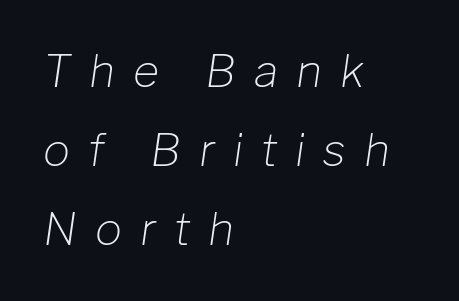
If you drew a line through each stem, it would be angled. The tracking reads as deliberately expanded to a designer's eye. This rendering features lettering with no underline. Layout note: lines flush left.
